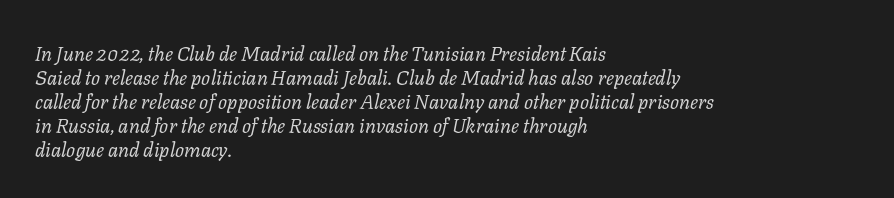
The setting favours the left margin, as ordinary paragraphs usually do. It's the slanting kind of type. The strokes carry an ordinary text weight at most. Characters follow at the spacing the type designer built in.
